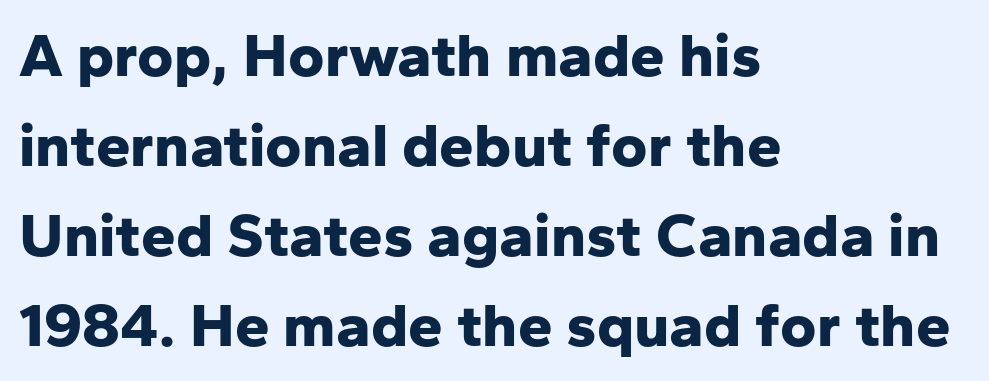
Every row of glyphs begins at an identical x-position on the left. The typeface chosen for these lines omits serifs. The passage shown stacks its lines at a standard gap. Weight check: bold — yes, fully. The axis of the letterforms is exactly vertical. The passage shown is typed in a proportional face where columns would drift.
